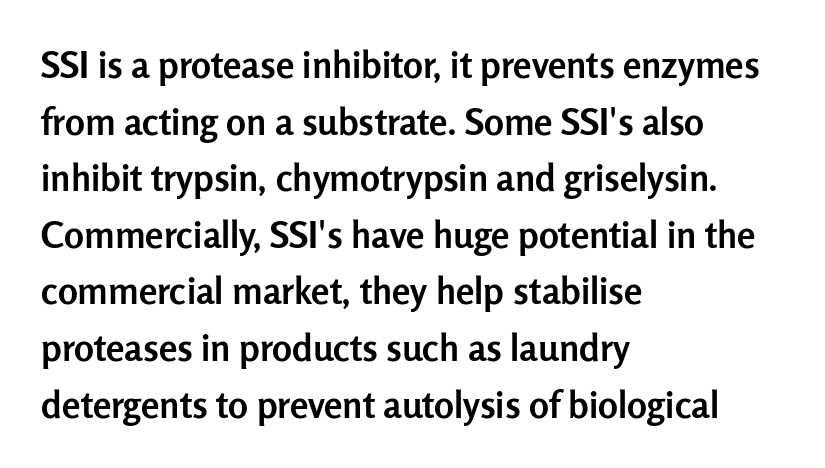
The image shows 37 px semibold sans-serif type, upright; set left-aligned, normal line spacing (1.53x), normal letter spacing, not underlined; low stroke contrast and a medium x-height.
